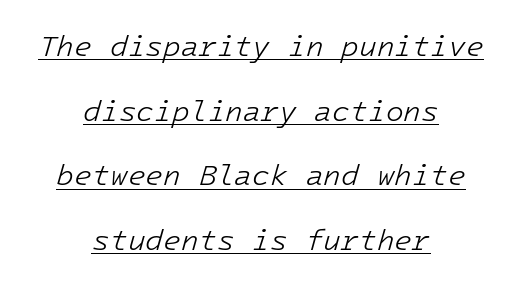
The type is set solid horizontally, with unmodified tracking. The rendering positions every line midway between the sides. Every character sits at an angle, as italics do. The lettering is marked with a stroke running underneath it. Widely set lines give the paragraph a tall, airy silhouette.
